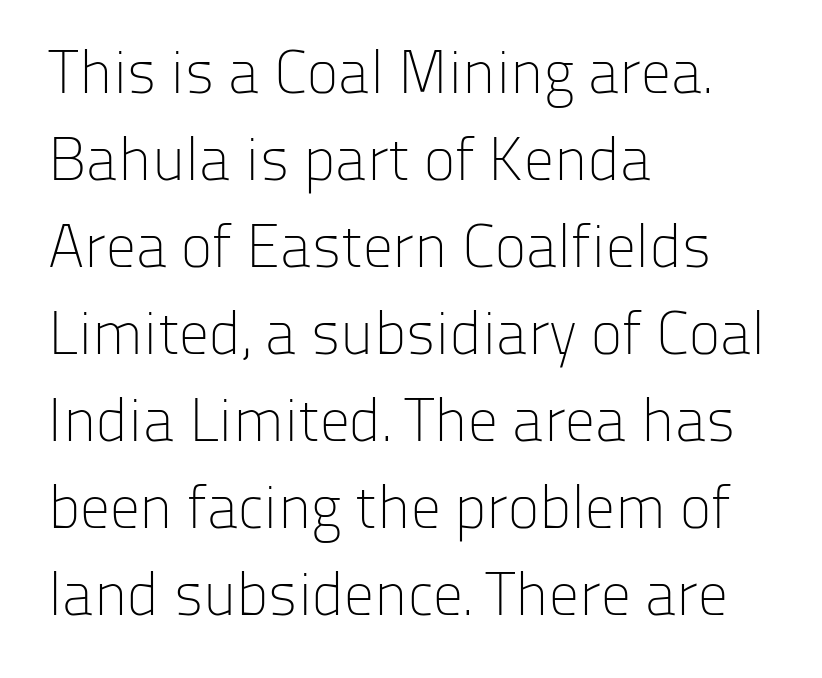
{"serif": "no", "italic": "no", "bold": "no", "weight": "light", "width": "normal", "stroke_contrast": "low", "x_height": "medium", "monospaced": "no", "underline": "no", "align": "left", "line_spacing": "normal", "line_spacing_ratio": 1.45, "letter_spacing": "normal", "letter_spacing_em": 0.0, "glyph_px": 60}
